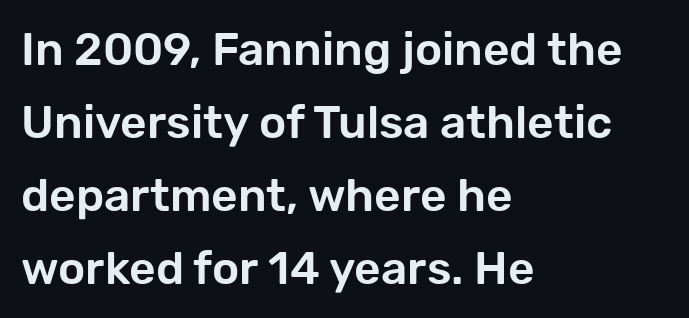
A typesetter would label this face a sans. Inter-character spacing is left at the font's built-in metrics. Unlike italic type, these characters show no tilt at all. A typesetter would call this proportional, since set widths differ per character.
